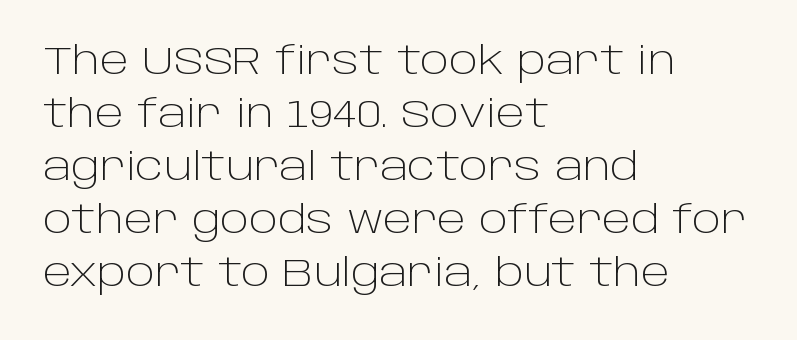
The typesetter chose a ragged-right arrangement here. Just letters on the line, the space beneath them empty. A light-to-regular cut is what we see here. The letters sit at their default tracking, neither squeezed nor spread. The passage shown is typed in a proportional face where columns would drift. If you measured baseline to baseline, you'd find a middling distance.
